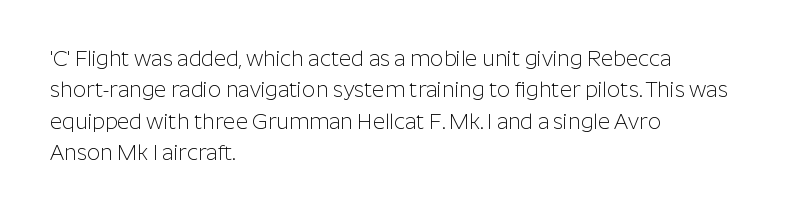
Q: Is the text bold? A: No.
Q: Is the text italic (slanted)? A: No, it is upright.
Q: Is the text underlined? A: No.
Q: How is the paragraph aligned? A: Left-aligned.
Q: Is the spacing between letters normal or unusually wide? A: Normal.
Q: Is the spacing between lines tight, normal or loose? A: Normal.
